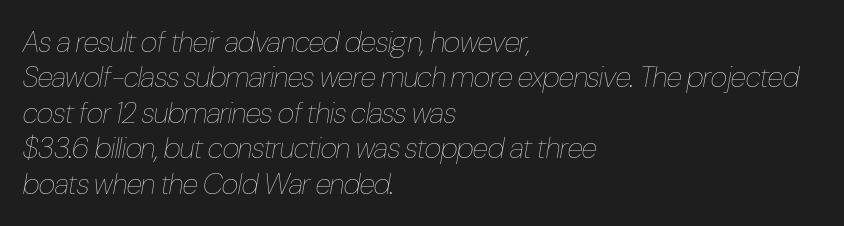
The image shows 29 px thin, condensed type, italic (leaning right); set left-aligned, line spacing 1.22x, normal letter spacing, not underlined; low stroke contrast and a medium x-height.
